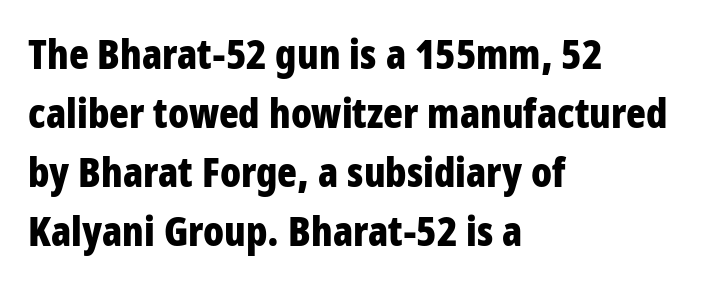
{"serif": "no", "italic": "no", "bold": "yes", "weight": "bold", "width": "condensed", "stroke_contrast": "low", "x_height": "large", "monospaced": "no", "underline": "no", "align": "left", "line_spacing": "normal", "line_spacing_ratio": 1.44, "letter_spacing": "normal", "letter_spacing_em": 0.0, "glyph_px": 41}
